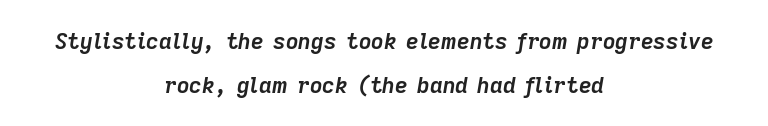
Q: Is the text bold? A: Yes.
Q: Is the text italic (slanted)? A: Yes, it leans right by about 9 degrees.
Q: Is the text underlined? A: No.
Q: How is the paragraph aligned? A: Centered.
Q: Is the spacing between letters normal or unusually wide? A: Normal.
Q: Is the spacing between lines tight, normal or loose? A: Loose.
